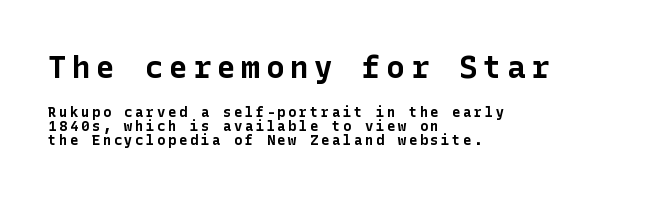
{"serif": "no", "italic": "no", "bold": "yes", "weight": "bold", "width": "normal", "stroke_contrast": "low", "x_height": "medium", "underline": "no", "align": "left", "line_spacing": "tight", "line_spacing_ratio": 0.99, "larger_block": "first", "size_ratio": 2.21, "glyph_px": 31}
